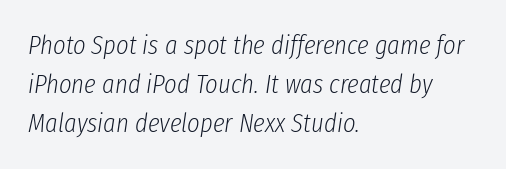
{"italic": "yes", "lean": "right", "slant_degrees": 8, "bold": "no", "underline": "no", "align": "left", "line_spacing": "normal", "line_spacing_ratio": 1.45, "letter_spacing": "normal", "letter_spacing_em": 0.0, "glyph_px": 27}
